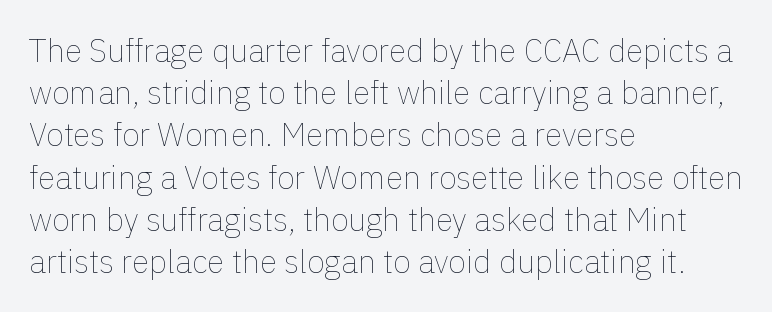
This rendering leaves character spacing at its baseline value. Every stem runs plumb, perpendicular to the baseline. The compositor pushed each line to the left boundary. This reads as an unemphasized weight, regular at the heaviest. The rendering uses natural spacing where letterforms have individual widths. The foot of each line stays bare and open.
